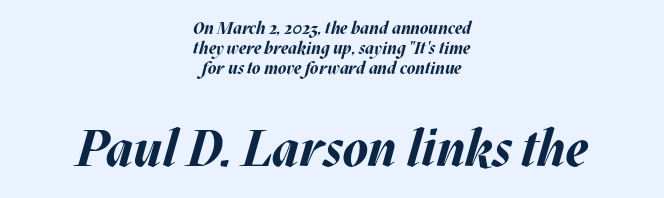
Q: Is the text bold? A: Yes.
Q: Is the text italic (slanted)? A: Yes, it leans right by about 17 degrees.
Q: Is the text underlined? A: No.
Q: How is the paragraph aligned? A: Centered.
Q: Is the spacing between letters normal or unusually wide? A: Normal.
Q: Which block of text is set in a larger size, the first (top) or the second (bottom)? A: The second (bottom) one.
Q: Width (condensed, normal, or wide)? A: Normal.
Q: Stroke contrast? A: Medium.
Q: x-height? A: Large.
Q: Monospaced? A: No.
